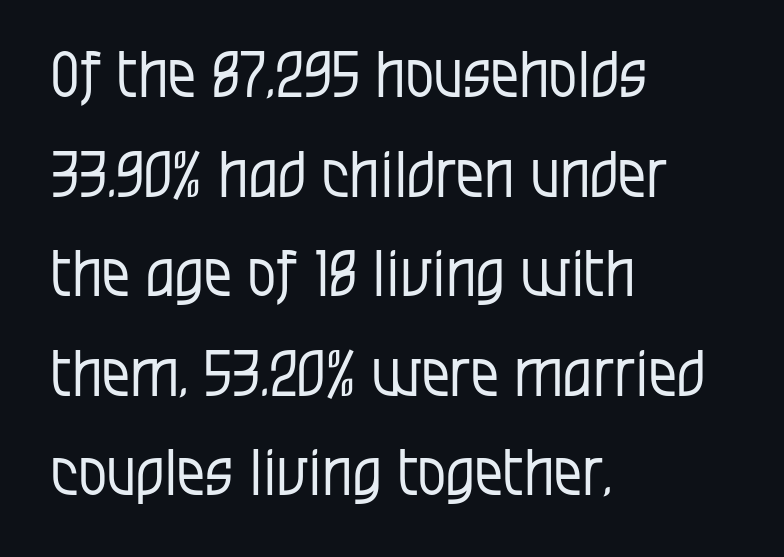
Q: Is the text bold? A: No.
Q: Is the text italic (slanted)? A: No, it is upright.
Q: Is the typeface a serif or a sans-serif typeface? A: Sans-serif.
Q: Is the text underlined? A: No.
Q: How is the paragraph aligned? A: Left-aligned.
Q: Is the spacing between letters normal or unusually wide? A: Normal.
Q: Is the spacing between lines tight, normal or loose? A: Normal.
Q: Width (condensed, normal, or wide)? A: Condensed.
Q: Stroke contrast? A: Low.
Q: x-height? A: Large.
Q: Monospaced? A: No.
